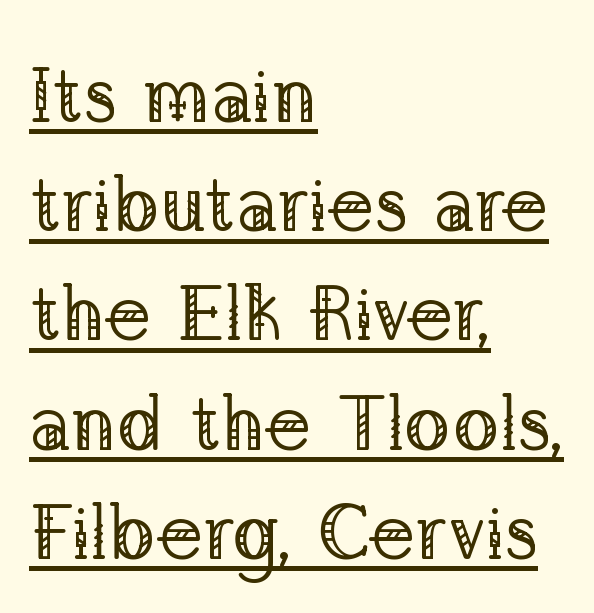
The image shows 78 px regular-weight serif type, upright; set left-aligned, normal line spacing (1.4x), normal letter spacing, underlined; low stroke contrast and a medium x-height.
